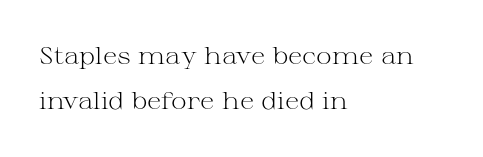
{"italic": "no", "bold": "no", "underline": "no", "align": "left", "line_spacing_ratio": 1.88, "letter_spacing": "normal", "letter_spacing_em": 0.0, "glyph_px": 24}
